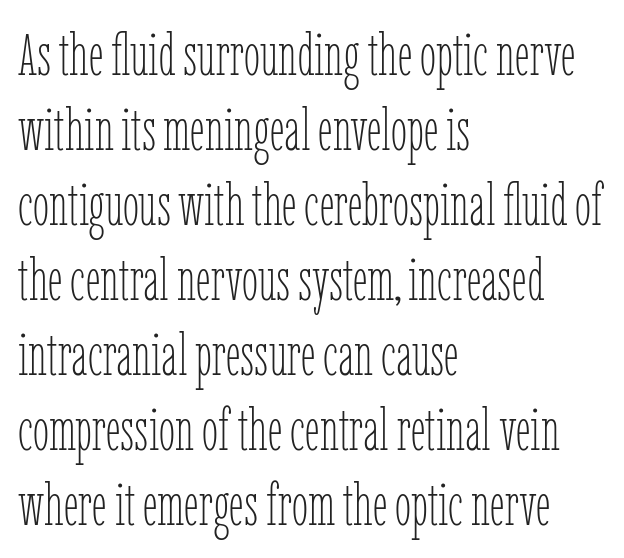
{"italic": "no", "bold": "no", "weight": "thin", "width": "condensed", "stroke_contrast": "low", "x_height": "medium", "monospaced": "no", "underline": "no", "align": "left", "line_spacing": "normal", "line_spacing_ratio": 1.27, "letter_spacing": "normal", "letter_spacing_em": 0.0, "glyph_px": 59}
